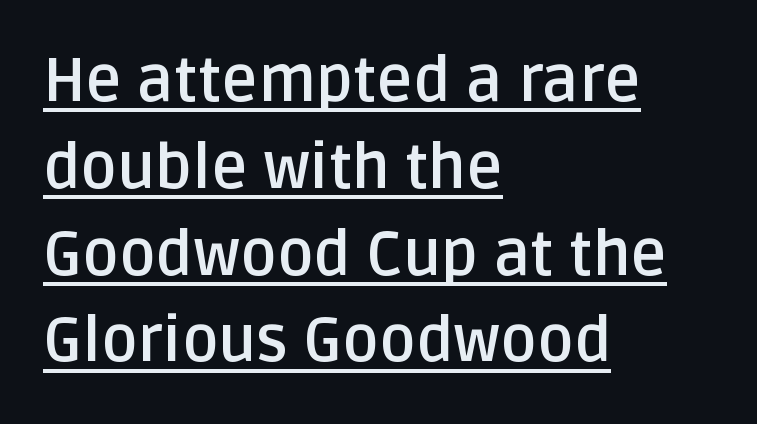
The image shows 62 px semibold sans-serif type, upright; set left-aligned, normal line spacing (1.4x), normal letter spacing, underlined; low stroke contrast and a large x-height.
